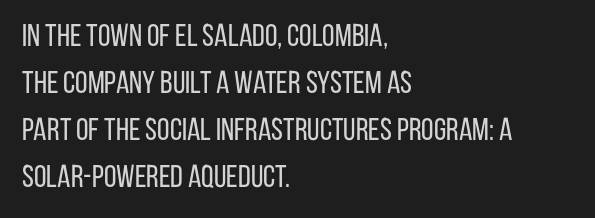
The image shows 32 px regular-weight, condensed sans-serif type, upright; set left-aligned, normal line spacing (1.47x), normal letter spacing, not underlined; low stroke contrast and a large x-height.
